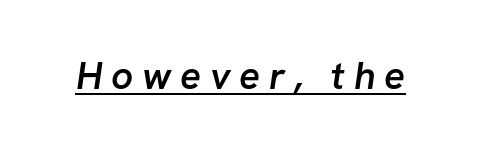
Regarding serifs, this sample does without them. Descenders here cross a horizontal rule under the line. Inter-character spacing is expanded well beyond the font's built-in metrics. Every letter is mildly thick-stroked: semibold rather than bold. Looks like regular typesetting: each glyph gets only the width it needs.
